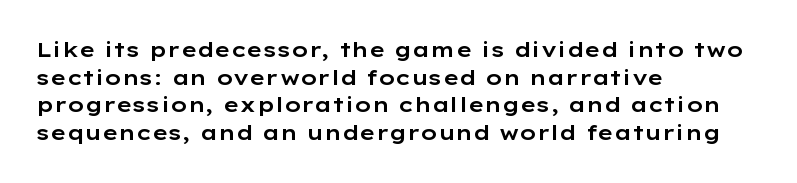
{"italic": "no", "underline": "no", "align": "left", "line_spacing": "normal", "line_spacing_ratio": 1.32, "letter_spacing": "normal", "letter_spacing_em": 0.0, "glyph_px": 21}
